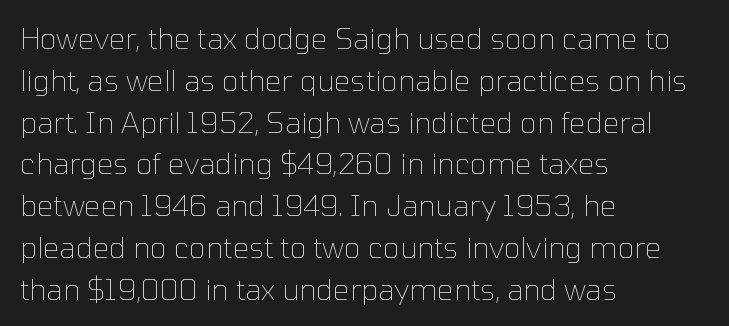
{"serif": "no", "italic": "no", "bold": "no", "weight": "thin", "width": "normal", "stroke_contrast": "low", "x_height": "medium", "monospaced": "no", "underline": "no", "align": "left", "line_spacing": "normal", "line_spacing_ratio": 1.44, "letter_spacing": "normal", "letter_spacing_em": 0.0, "glyph_px": 29}
